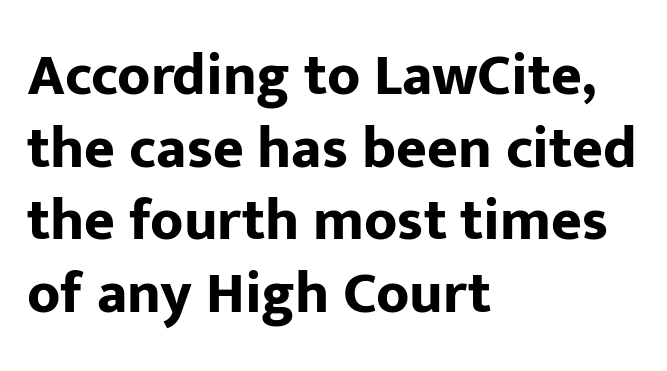
The image shows 59 px bold sans-serif type, upright; set left-aligned, line spacing 1.23x, normal letter spacing, not underlined; low stroke contrast and a medium x-height.
